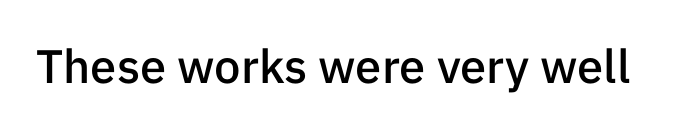
Q: Is the text bold? A: Semi-bold.
Q: Is the text italic (slanted)? A: No, it is upright.
Q: Is the typeface a serif or a sans-serif typeface? A: Sans-serif.
Q: Is the text underlined? A: No.
Q: Is the spacing between letters normal or unusually wide? A: Normal.
Q: Width (condensed, normal, or wide)? A: Normal.
Q: Stroke contrast? A: Low.
Q: x-height? A: Medium.
Q: Monospaced? A: No.
